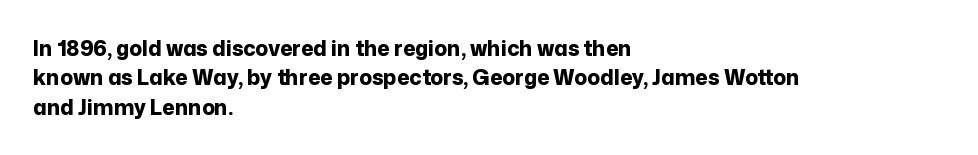
Posture: upright roman. Underlining? Definitely not there. Each line starts at the same left margin while the right side varies. Stroke thickness is high; the sample reads as a true bold. The block of text has a typical density, with ordinary space between rows.
